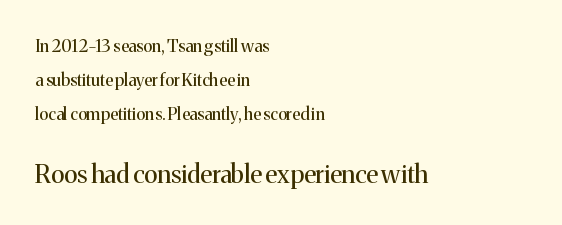
{"italic": "no", "bold": "no", "underline": "no", "align": "left", "line_spacing": "loose", "line_spacing_ratio": 2.01, "letter_spacing": "normal", "letter_spacing_em": 0.0, "larger_block": "second", "size_ratio": 1.47, "glyph_px": 25}
